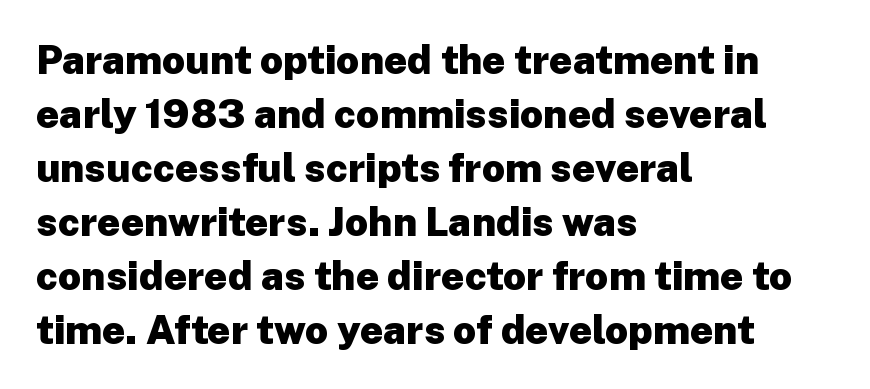
The image shows 40 px heavy sans-serif type, upright; set left-aligned, normal line spacing (1.35x), normal letter spacing, not underlined; low stroke contrast and a medium x-height.
